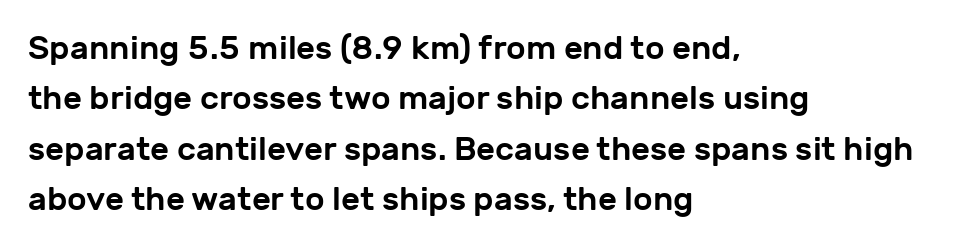
The rendering uses natural spacing where letterforms have individual widths. Honestly, there is no underline to notice here at all. Tracking here is standard; glyphs follow each other at the usual distance. The lettering stays uniformly vertical, giving the passage a roman look. Is there much room between lines? A standard amount, neither cramped nor airy. The lines in this sample share a left origin and differ only in where they stop.
